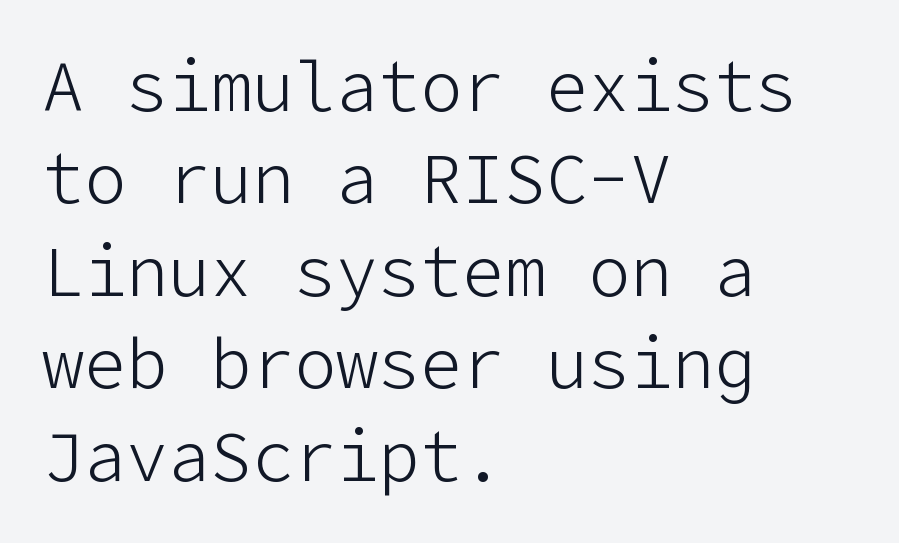
Q: Is the text bold? A: No.
Q: Is the text italic (slanted)? A: No, it is upright.
Q: Is the typeface a serif or a sans-serif typeface? A: Sans-serif.
Q: Is the text underlined? A: No.
Q: How is the paragraph aligned? A: Left-aligned.
Q: Is the spacing between letters normal or unusually wide? A: Normal.
Q: Is the spacing between lines tight, normal or loose? A: Normal.
Q: Width (condensed, normal, or wide)? A: Normal.
Q: Stroke contrast? A: Low.
Q: x-height? A: Medium.
